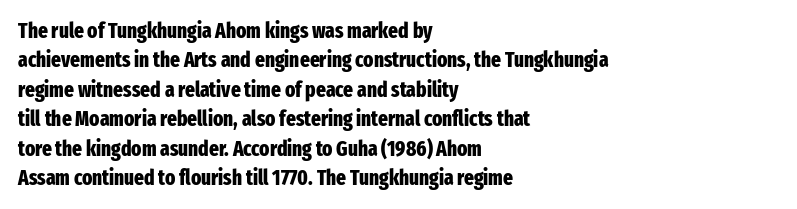
Posture: upright roman. Underlining? Definitely not there. Each line starts at the same left margin while the right side varies. Stroke thickness is high; the sample reads as a true bold. The block of text has a typical density, with ordinary space between rows.
